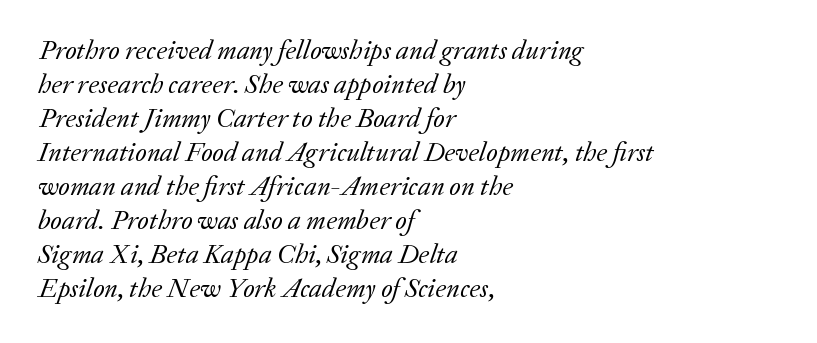
Q: Is the text bold? A: No.
Q: Is the text italic (slanted)? A: Yes, it leans right by about 20 degrees.
Q: Is the text underlined? A: No.
Q: How is the paragraph aligned? A: Left-aligned.
Q: Is the spacing between letters normal or unusually wide? A: Normal.
Q: Is the spacing between lines tight, normal or loose? A: Normal.
